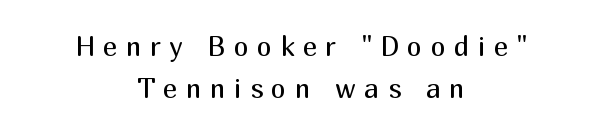
Q: Is the text bold? A: No.
Q: Is the text italic (slanted)? A: No, it is upright.
Q: Is the text underlined? A: No.
Q: How is the paragraph aligned? A: Centered.
Q: Is the spacing between letters normal or unusually wide? A: Unusually wide.
Q: Is the spacing between lines tight, normal or loose? A: Normal.
